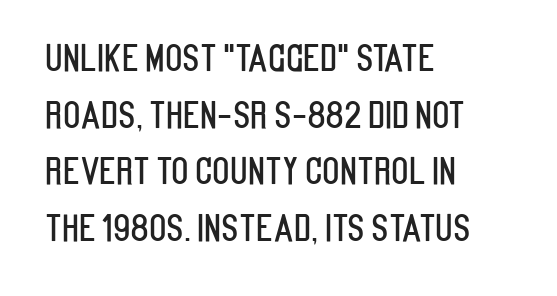
Examine the stroke ends and you'll find no serifs. Check under the words: just untouched page. Does the lettering tilt? It doesn't — this is upright. Line starts are locked; line ends wander.
